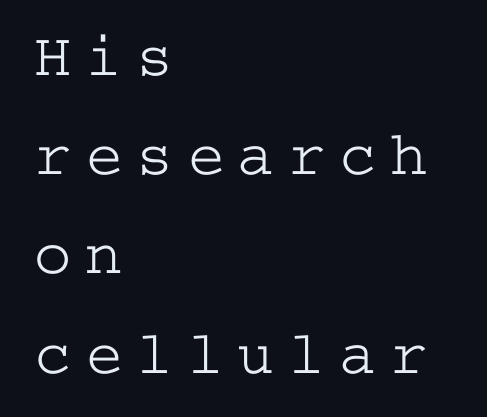
{"serif": "yes", "italic": "no", "bold": "no", "weight": "light", "width": "wide", "stroke_contrast": "low", "x_height": "medium", "underline": "no", "align": "left", "line_spacing": "normal", "line_spacing_ratio": 1.6, "letter_spacing": "wide", "letter_spacing_em": 0.22, "glyph_px": 62}
